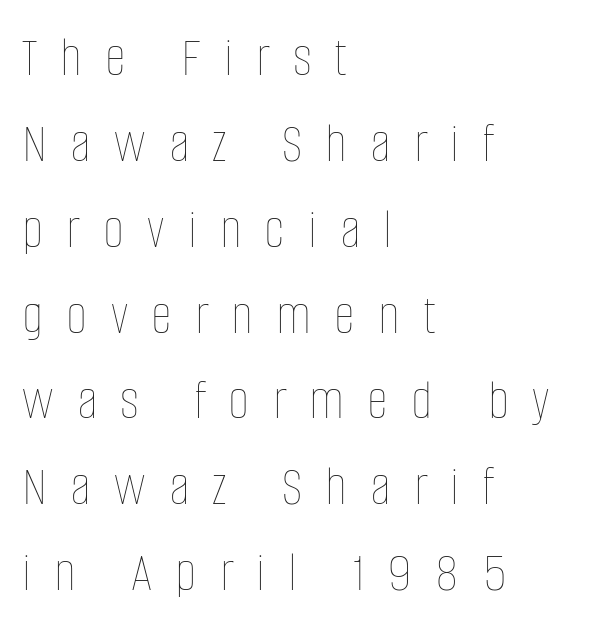
Q: Is the text bold? A: No.
Q: Is the text italic (slanted)? A: No, it is upright.
Q: Is the text underlined? A: No.
Q: How is the paragraph aligned? A: Left-aligned.
Q: Is the spacing between letters normal or unusually wide? A: Unusually wide.
Q: Is the spacing between lines tight, normal or loose? A: Normal.
Q: Width (condensed, normal, or wide)? A: Condensed.
Q: Stroke contrast? A: Low.
Q: x-height? A: Large.
Q: Monospaced? A: No.
